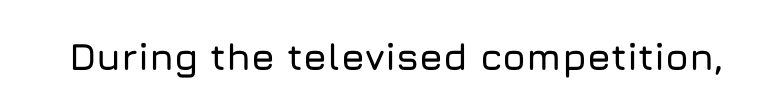
The image shows 38 px sans-serif type, upright; set normal letter spacing, not underlined; low stroke contrast and a medium x-height.
